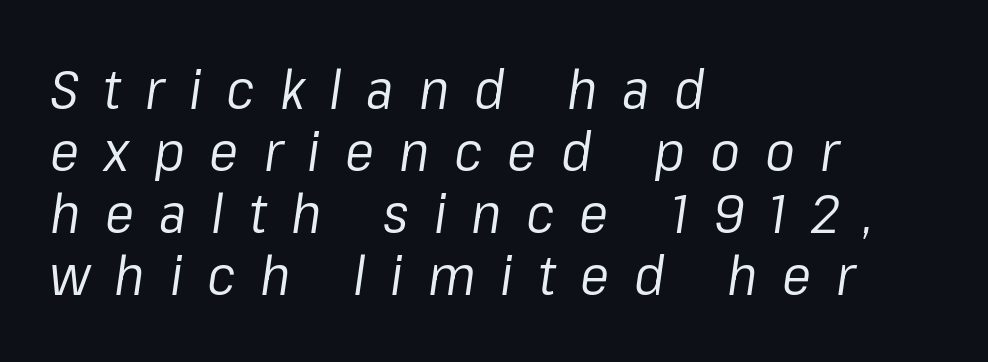
Q: Is the text bold? A: No.
Q: Is the text italic (slanted)? A: Yes, it leans right by about 8 degrees.
Q: Is the text underlined? A: No.
Q: How is the paragraph aligned? A: Left-aligned.
Q: Is the spacing between letters normal or unusually wide? A: Unusually wide.
Q: Is the spacing between lines tight, normal or loose? A: Tight.
Q: Width (condensed, normal, or wide)? A: Normal.
Q: Stroke contrast? A: Low.
Q: x-height? A: Medium.
Q: Monospaced? A: No.
